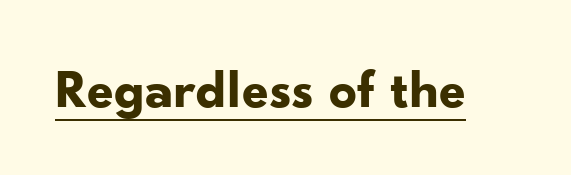
Q: Is the text bold? A: Yes.
Q: Is the text italic (slanted)? A: No, it is upright.
Q: Is the typeface a serif or a sans-serif typeface? A: Sans-serif.
Q: Is the text underlined? A: Yes.
Q: Is the spacing between letters normal or unusually wide? A: Normal.
Q: Width (condensed, normal, or wide)? A: Normal.
Q: Stroke contrast? A: Low.
Q: x-height? A: Small.
Q: Monospaced? A: No.
